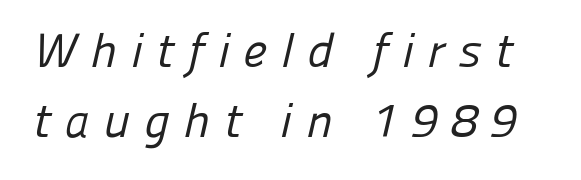
{"serif": "no", "bold": "no", "weight": "regular", "width": "normal", "stroke_contrast": "low", "x_height": "medium", "monospaced": "no", "underline": "no", "line_spacing": "normal", "line_spacing_ratio": 1.45, "letter_spacing": "wide", "letter_spacing_em": 0.29, "glyph_px": 48}
